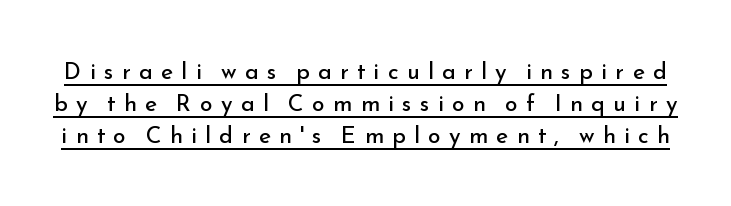
Q: Is the text bold? A: No.
Q: Is the text italic (slanted)? A: No, it is upright.
Q: Is the text underlined? A: Yes.
Q: Is the spacing between letters normal or unusually wide? A: Unusually wide.
Q: Is the spacing between lines tight, normal or loose? A: Normal.
